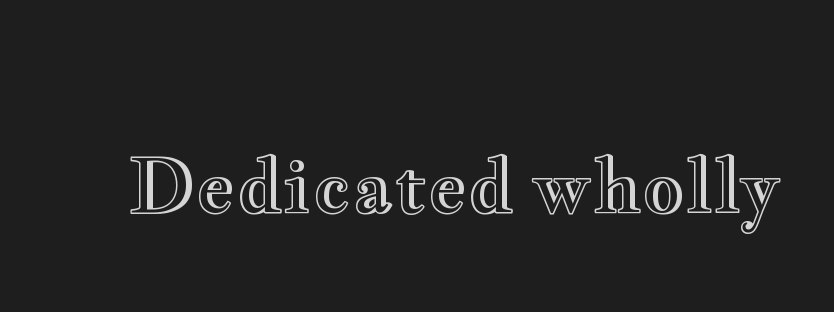
The image shows 75 px wide type, upright; set normal letter spacing, not underlined; a small x-height.
